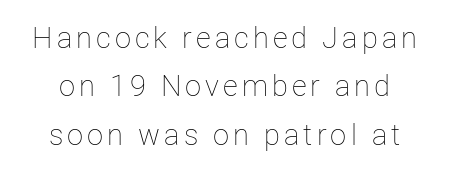
Q: Is the text bold? A: No.
Q: Is the text italic (slanted)? A: No, it is upright.
Q: Is the text underlined? A: No.
Q: How is the paragraph aligned? A: Centered.
Q: Is the spacing between lines tight, normal or loose? A: Normal.
Q: Width (condensed, normal, or wide)? A: Normal.
Q: Stroke contrast? A: Low.
Q: x-height? A: Medium.
Q: Monospaced? A: No.
